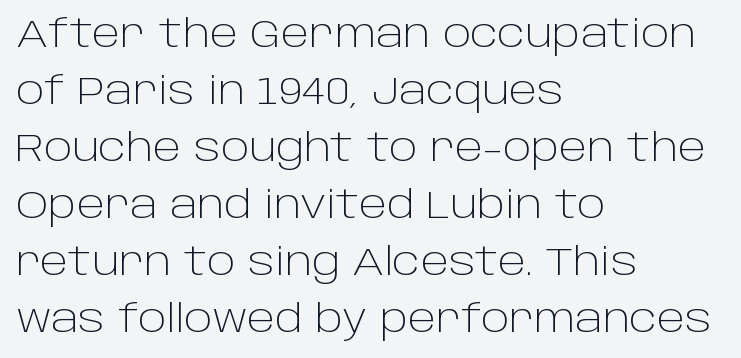
The image shows 38 px light sans-serif type, upright; set left-aligned, normal line spacing (1.5x), normal letter spacing, not underlined; low stroke contrast and a large x-height.
